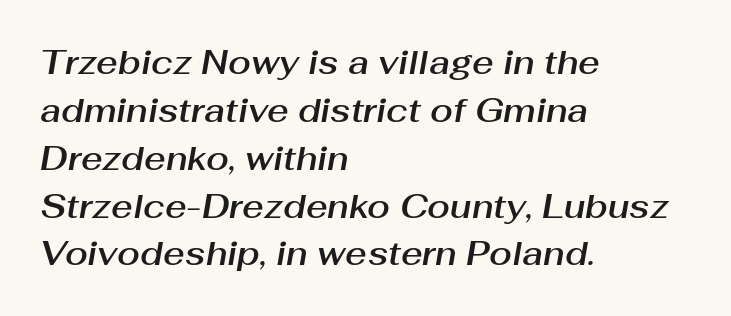
The image shows 33 px text type, italic (leaning right); set left-aligned, normal line spacing (1.45x), normal letter spacing, not underlined; medium stroke contrast and a medium x-height.
